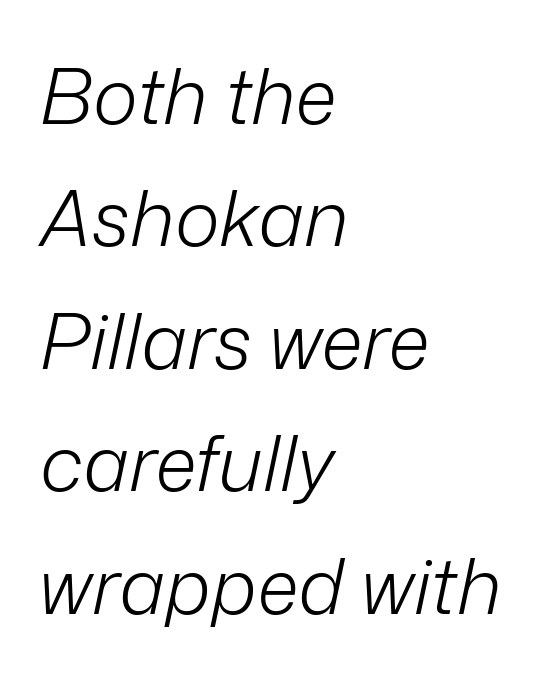
Q: Is the text bold? A: No.
Q: Is the text italic (slanted)? A: Yes, it leans right by about 12 degrees.
Q: Is the text underlined? A: No.
Q: How is the paragraph aligned? A: Left-aligned.
Q: Is the spacing between letters normal or unusually wide? A: Normal.
Q: Is the spacing between lines tight, normal or loose? A: Normal.
Q: Width (condensed, normal, or wide)? A: Normal.
Q: Stroke contrast? A: Low.
Q: x-height? A: Medium.
Q: Monospaced? A: No.
